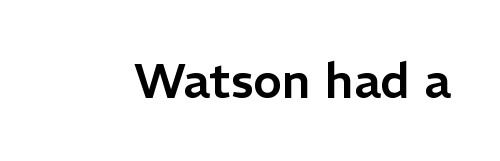
Glyph-to-glyph distance matches everyday printed text. A sans-serif font was chosen for this passage. Unmarked baselines from the first word to the last. The typography opts for an upright posture over an oblique one.
